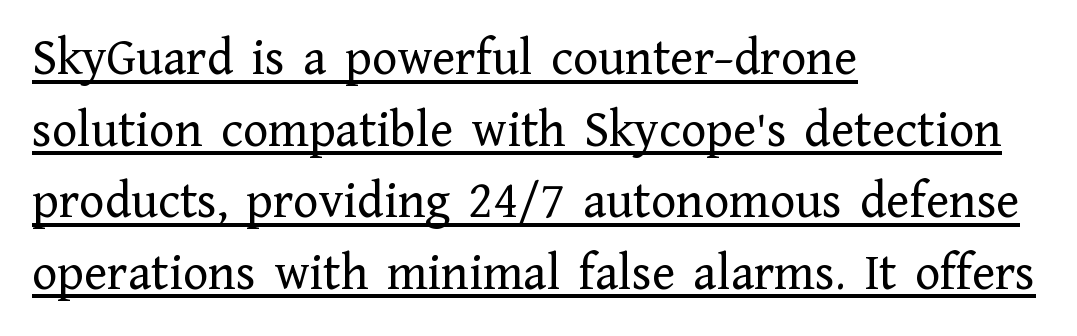
Q: Is the text bold? A: No.
Q: Is the text italic (slanted)? A: No, it is upright.
Q: Is the typeface a serif or a sans-serif typeface? A: Serif.
Q: Is the text underlined? A: Yes.
Q: How is the paragraph aligned? A: Left-aligned.
Q: Is the spacing between letters normal or unusually wide? A: Normal.
Q: Is the spacing between lines tight, normal or loose? A: Normal.
Q: Width (condensed, normal, or wide)? A: Normal.
Q: Stroke contrast? A: Low.
Q: x-height? A: Medium.
Q: Monospaced? A: No.
